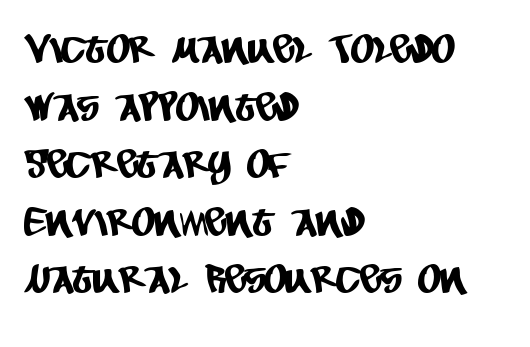
The image shows 40 px condensed sans-serif type; set left-aligned, normal line spacing (1.44x), normal letter spacing, not underlined; low stroke contrast and a large x-height.
